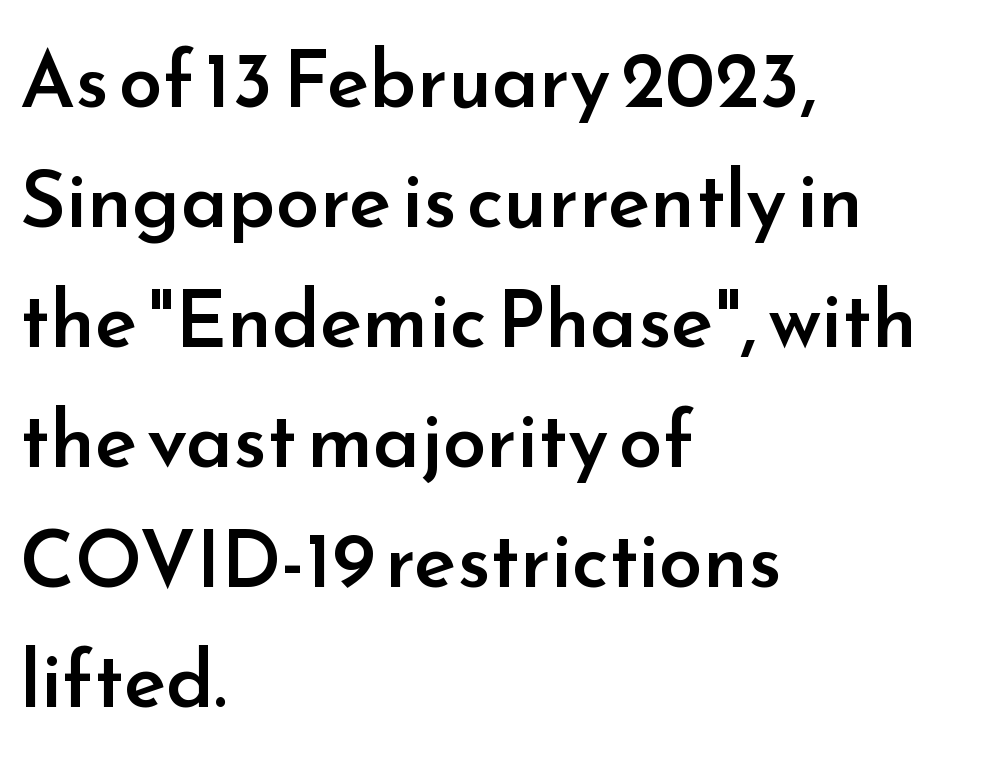
Q: Is the text bold? A: Semi-bold.
Q: Is the text italic (slanted)? A: No, it is upright.
Q: Is the typeface a serif or a sans-serif typeface? A: Sans-serif.
Q: Is the text underlined? A: No.
Q: How is the paragraph aligned? A: Left-aligned.
Q: Is the spacing between letters normal or unusually wide? A: Normal.
Q: Is the spacing between lines tight, normal or loose? A: Normal.
Q: Width (condensed, normal, or wide)? A: Normal.
Q: Stroke contrast? A: Low.
Q: x-height? A: Small.
Q: Monospaced? A: No.
